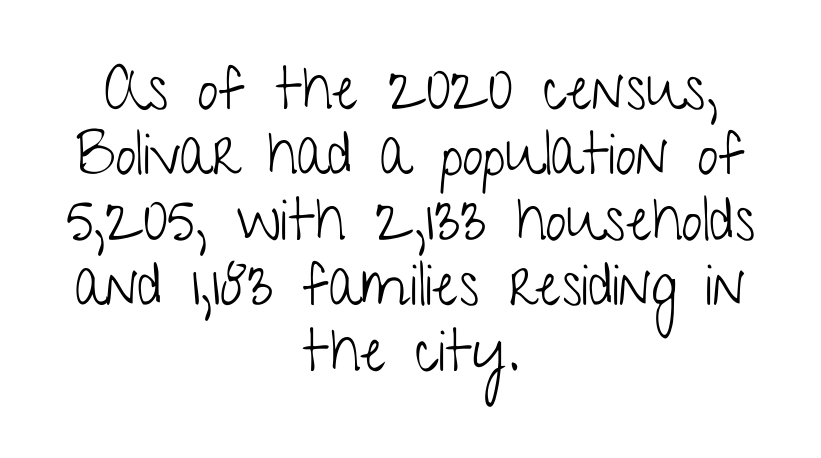
The image shows 59 px light, condensed sans-serif type, upright; set centered, tight line spacing (1.11x), normal letter spacing, not underlined; low stroke contrast and a medium x-height.
